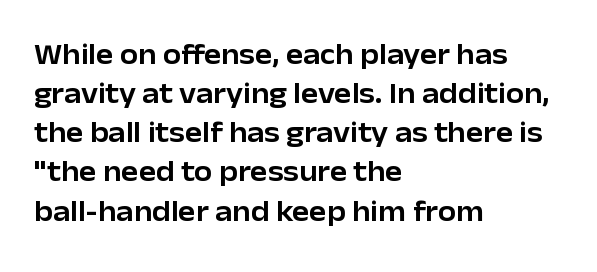
Q: Is the text italic (slanted)? A: No, it is upright.
Q: Is the typeface a serif or a sans-serif typeface? A: Sans-serif.
Q: Is the text underlined? A: No.
Q: How is the paragraph aligned? A: Left-aligned.
Q: Is the spacing between letters normal or unusually wide? A: Normal.
Q: Is the spacing between lines tight, normal or loose? A: Normal.
Q: Width (condensed, normal, or wide)? A: Normal.
Q: Stroke contrast? A: Low.
Q: x-height? A: Medium.
Q: Monospaced? A: No.
